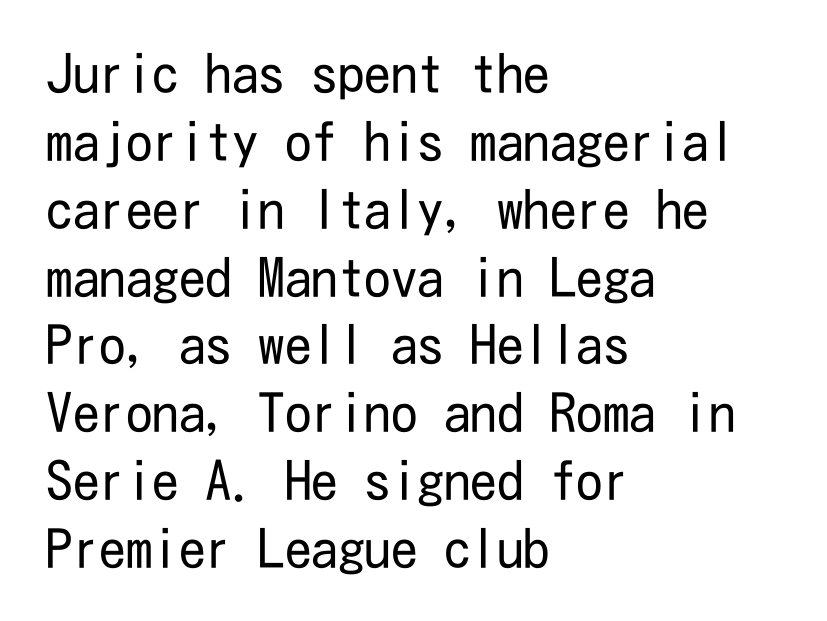
Q: Is the text bold? A: No.
Q: Is the text italic (slanted)? A: No, it is upright.
Q: Is the typeface a serif or a sans-serif typeface? A: Sans-serif.
Q: Is the text underlined? A: No.
Q: How is the paragraph aligned? A: Left-aligned.
Q: Is the spacing between letters normal or unusually wide? A: Normal.
Q: Is the spacing between lines tight, normal or loose? A: Normal.
Q: Width (condensed, normal, or wide)? A: Condensed.
Q: Stroke contrast? A: Low.
Q: x-height? A: Medium.
